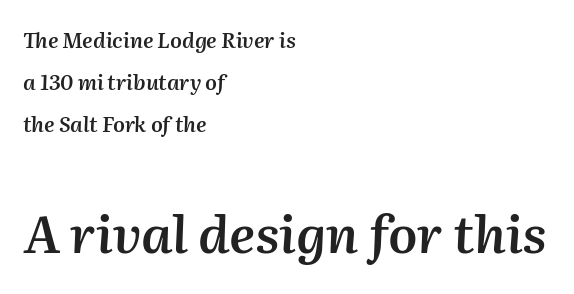
The image shows 52 px semibold type, italic (leaning right); set left-aligned, loose line spacing (2.01x), normal letter spacing, not underlined; the second (bottom) block is 2.48x larger; medium stroke contrast and a medium x-height.
